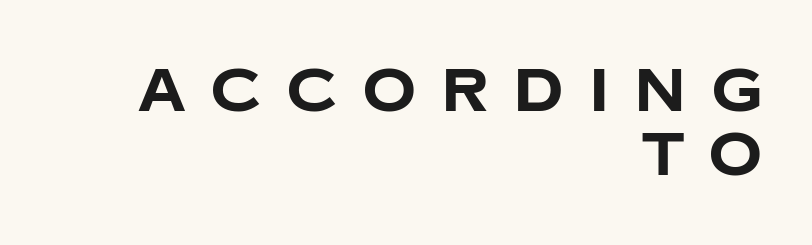
The passage shown is typed in a proportional face where columns would drift. Short and long lines alike share a common ending point at right. Only glyphs here, with clear space below each row. Heft: maximum for text — a bold. Honestly, the letter spacing is so wide it's the main thing you notice.
